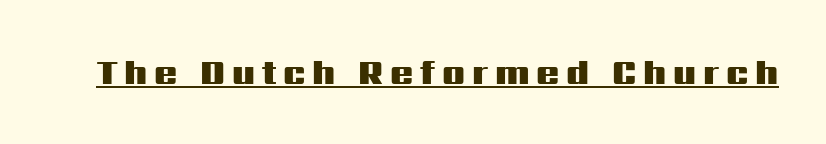
Q: Is the text bold? A: Yes.
Q: Is the text italic (slanted)? A: No, it is upright.
Q: Is the typeface a serif or a sans-serif typeface? A: Sans-serif.
Q: Is the text underlined? A: Yes.
Q: Is the spacing between letters normal or unusually wide? A: Unusually wide.
Q: Width (condensed, normal, or wide)? A: Wide.
Q: Stroke contrast? A: Medium.
Q: x-height? A: Medium.
Q: Monospaced? A: No.
